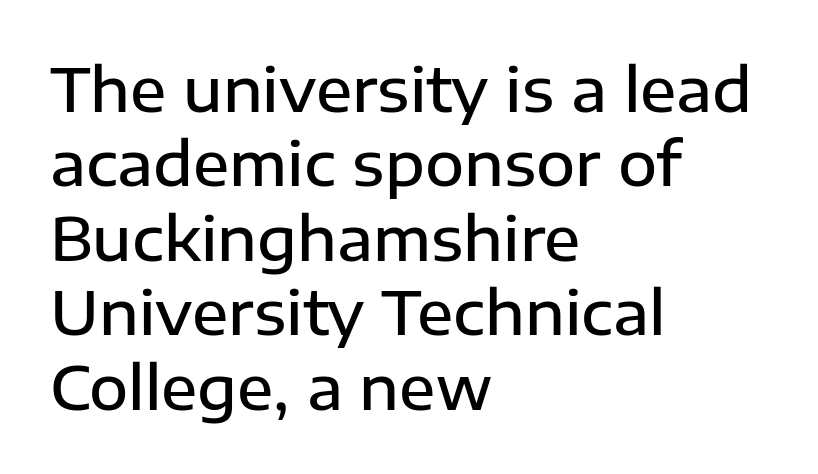
Q: Is the text bold? A: Semi-bold.
Q: Is the text italic (slanted)? A: No, it is upright.
Q: Is the typeface a serif or a sans-serif typeface? A: Sans-serif.
Q: Is the text underlined? A: No.
Q: How is the paragraph aligned? A: Left-aligned.
Q: Is the spacing between letters normal or unusually wide? A: Normal.
Q: Width (condensed, normal, or wide)? A: Normal.
Q: Stroke contrast? A: Low.
Q: x-height? A: Medium.
Q: Monospaced? A: No.
